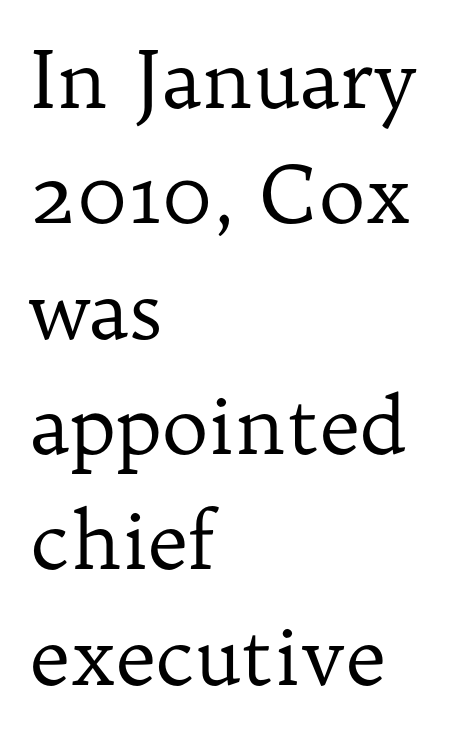
Q: Is the text bold? A: No.
Q: Is the text italic (slanted)? A: No, it is upright.
Q: Is the typeface a serif or a sans-serif typeface? A: Serif.
Q: Is the text underlined? A: No.
Q: How is the paragraph aligned? A: Left-aligned.
Q: Is the spacing between letters normal or unusually wide? A: Normal.
Q: Is the spacing between lines tight, normal or loose? A: Normal.
Q: Width (condensed, normal, or wide)? A: Normal.
Q: Stroke contrast? A: Low.
Q: x-height? A: Medium.
Q: Monospaced? A: No.
